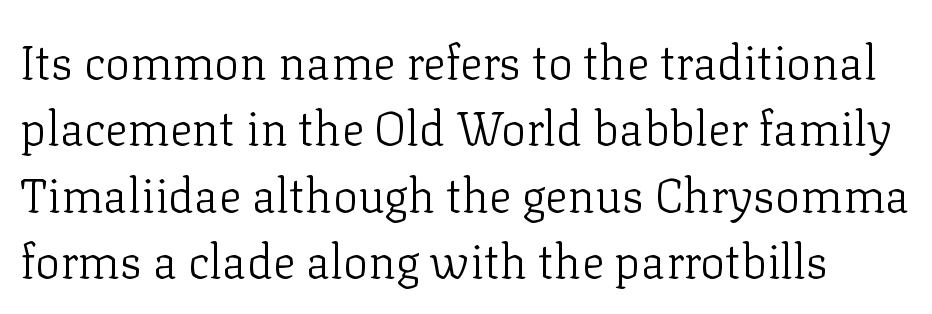
{"serif": "yes", "italic": "no", "bold": "no", "weight": "light", "width": "normal", "stroke_contrast": "low", "x_height": "medium", "monospaced": "no", "underline": "no", "line_spacing": "normal", "line_spacing_ratio": 1.41, "letter_spacing": "normal", "letter_spacing_em": 0.0, "glyph_px": 47}
